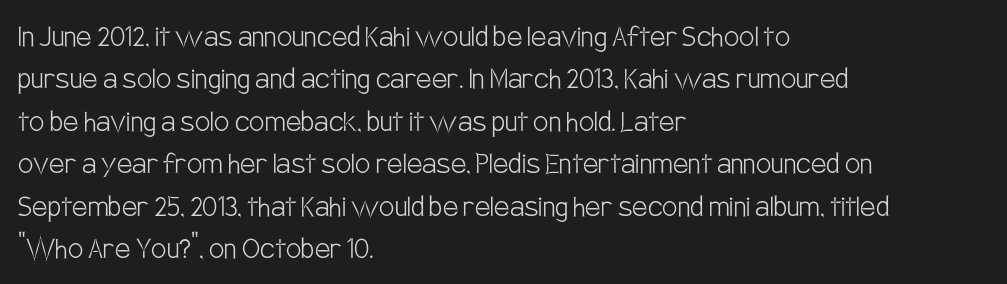
The image shows 34 px light, condensed sans-serif type, upright; set left-aligned, normal line spacing (1.25x), normal letter spacing, not underlined; low stroke contrast and a large x-height.
